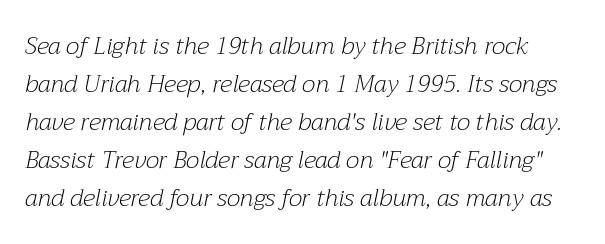
{"italic": "yes", "lean": "right", "slant_degrees": 12, "bold": "no", "underline": "no", "line_spacing": "normal", "line_spacing_ratio": 1.58, "letter_spacing": "normal", "letter_spacing_em": 0.0, "glyph_px": 24}
